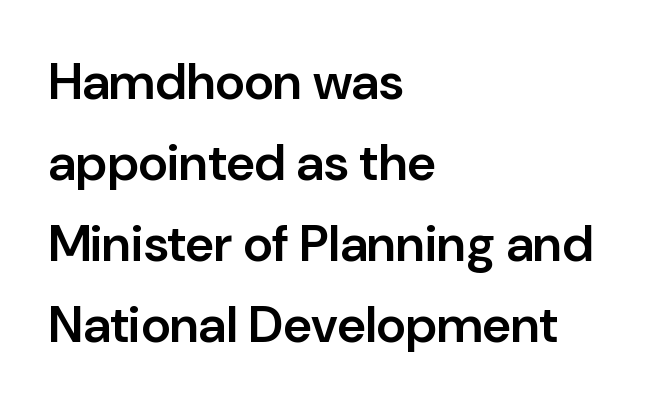
{"serif": "no", "italic": "no", "bold": "semi", "weight": "semibold", "width": "normal", "stroke_contrast": "low", "x_height": "medium", "monospaced": "no", "underline": "no", "align": "left", "line_spacing": "normal", "line_spacing_ratio": 1.59, "letter_spacing": "normal", "letter_spacing_em": 0.0, "glyph_px": 51}
